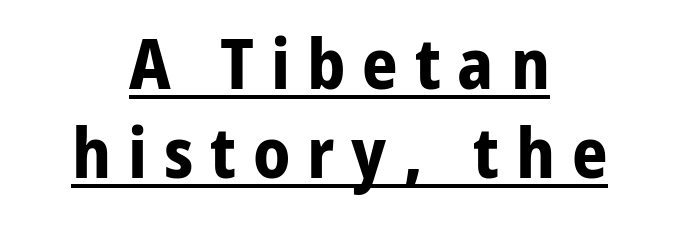
Q: Is the text bold? A: Yes.
Q: Is the text italic (slanted)? A: No, it is upright.
Q: Is the typeface a serif or a sans-serif typeface? A: Sans-serif.
Q: Is the text underlined? A: Yes.
Q: How is the paragraph aligned? A: Centered.
Q: Is the spacing between letters normal or unusually wide? A: Unusually wide.
Q: Is the spacing between lines tight, normal or loose? A: Normal.
Q: Width (condensed, normal, or wide)? A: Normal.
Q: Stroke contrast? A: Low.
Q: x-height? A: Medium.
Q: Monospaced? A: No.
